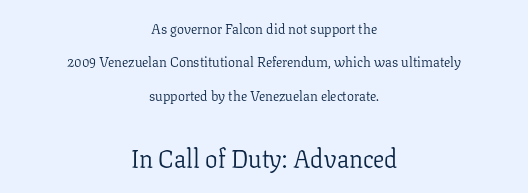
{"italic": "no", "bold": "no", "underline": "no", "align": "center", "line_spacing": "loose", "line_spacing_ratio": 2.39, "letter_spacing": "normal", "letter_spacing_em": 0.0, "larger_block": "second", "size_ratio": 1.79, "glyph_px": 25}
